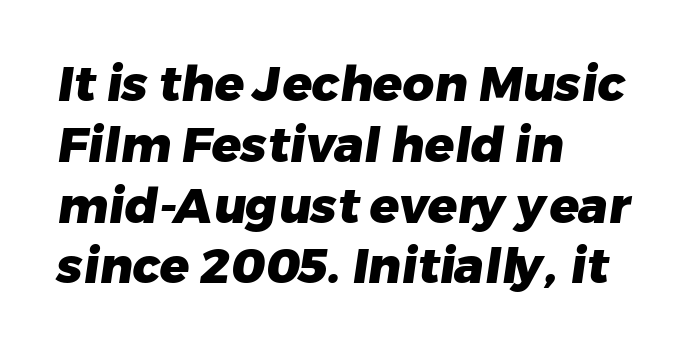
The image shows 49 px heavy sans-serif type; set left-aligned, line spacing 1.24x, normal letter spacing, not underlined; low stroke contrast and a medium x-height.
